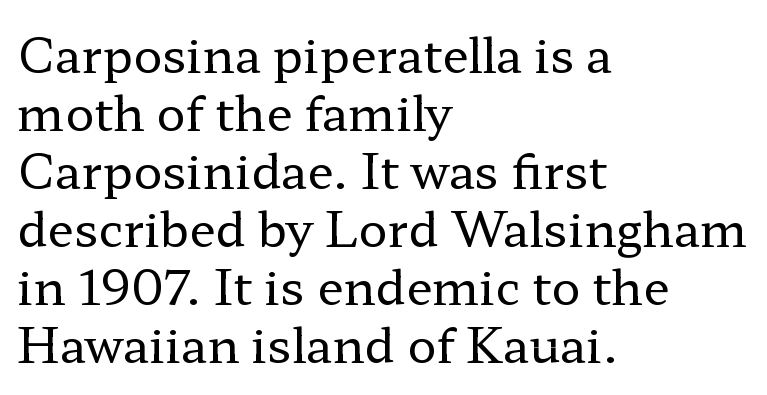
Q: Is the text bold? A: No.
Q: Is the text italic (slanted)? A: No, it is upright.
Q: Is the typeface a serif or a sans-serif typeface? A: Serif.
Q: Is the text underlined? A: No.
Q: How is the paragraph aligned? A: Left-aligned.
Q: Is the spacing between letters normal or unusually wide? A: Normal.
Q: Width (condensed, normal, or wide)? A: Wide.
Q: Stroke contrast? A: Low.
Q: x-height? A: Medium.
Q: Monospaced? A: No.
